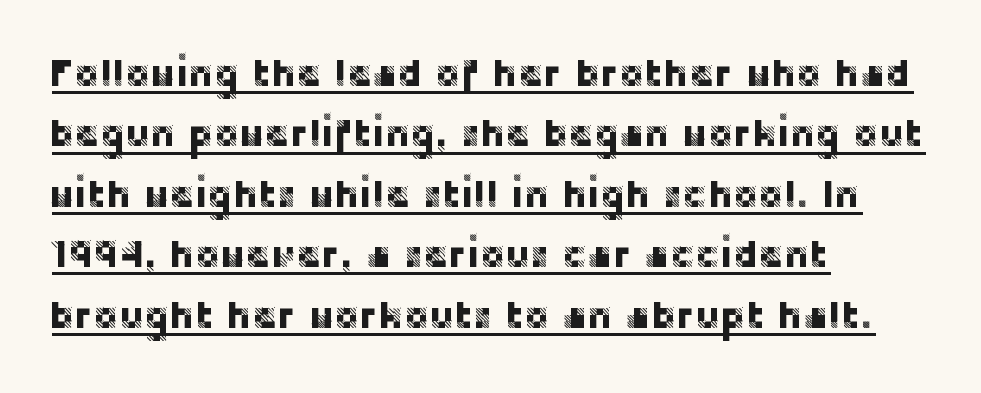
Default kerning and tracking; the words read as compact shapes. Are there feet on the stems? There aren't — it's a sans. Whoever set this chose a conventional vertical rhythm. The passage shown is typed in a proportional face where columns would drift. Is the block centered? No — it sits flush against the left margin.
